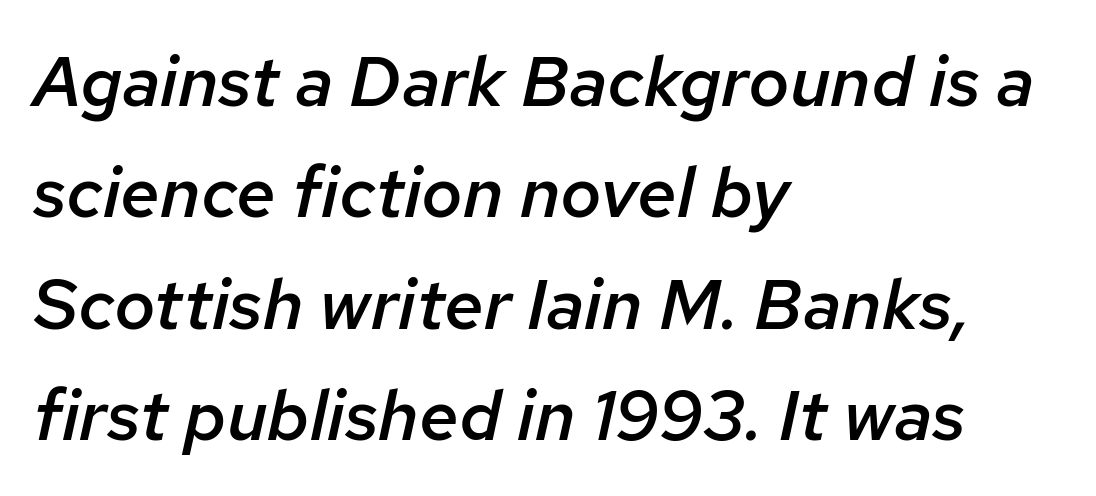
The image shows 71 px semibold type, italic (leaning right); set left-aligned, normal line spacing (1.57x), normal letter spacing, not underlined; low stroke contrast and a medium x-height.
